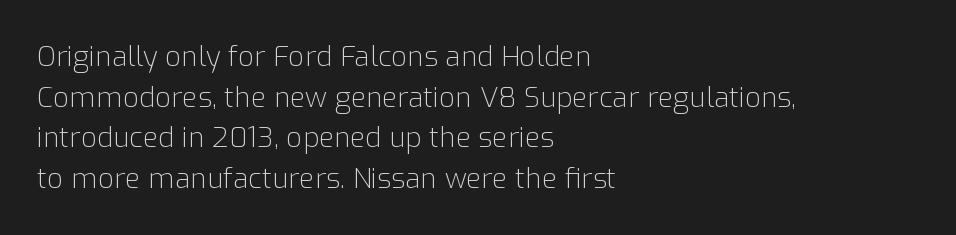
Q: Is the text bold? A: No.
Q: Is the text italic (slanted)? A: No, it is upright.
Q: Is the typeface a serif or a sans-serif typeface? A: Sans-serif.
Q: Is the text underlined? A: No.
Q: How is the paragraph aligned? A: Left-aligned.
Q: Is the spacing between letters normal or unusually wide? A: Normal.
Q: Is the spacing between lines tight, normal or loose? A: Normal.
Q: Width (condensed, normal, or wide)? A: Normal.
Q: Stroke contrast? A: Low.
Q: x-height? A: Medium.
Q: Monospaced? A: No.
